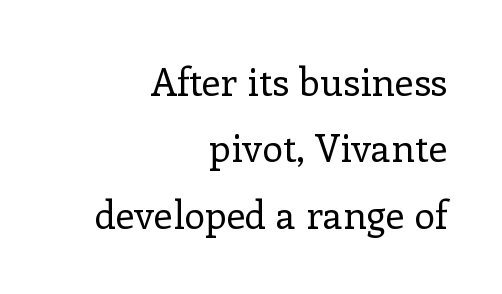
Quick note: underline off. Weight: in the light-to-regular range. These lines are set flush right with a ragged left edge. When letters stand straight like this, we call the style roman or upright.
